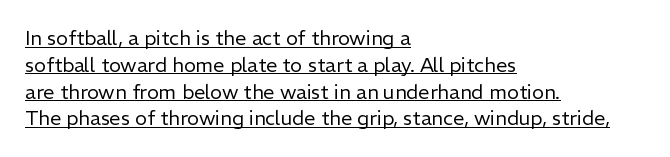
{"italic": "no", "bold": "no", "underline": "yes", "align": "left", "line_spacing": "normal", "line_spacing_ratio": 1.34, "letter_spacing": "normal", "letter_spacing_em": 0.0, "glyph_px": 20}
